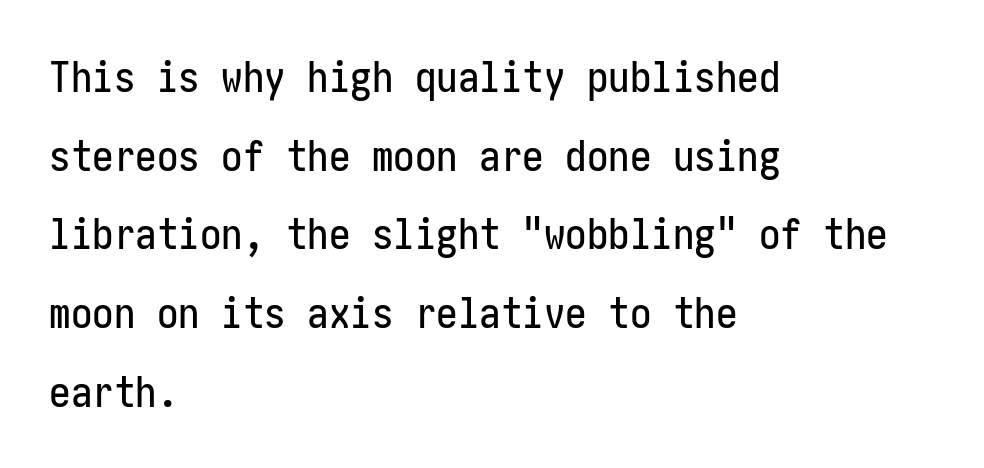
{"serif": "no", "italic": "no", "width": "condensed", "stroke_contrast": "low", "x_height": "medium", "underline": "no", "align": "left", "line_spacing_ratio": 1.83, "letter_spacing": "normal", "letter_spacing_em": 0.0, "glyph_px": 43}
